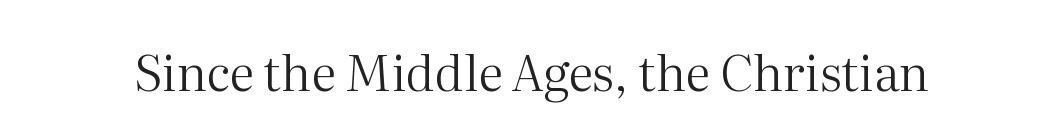
Looks like regular typesetting: each glyph gets only the width it needs. The face used here is rendered with its standard letterfit. Classification — serif. This is roman type, the default non-slanted kind. Is the stroke heavy? The answer is a plain regular-or-lighter. Only glyphs here, with clear space below each row.
